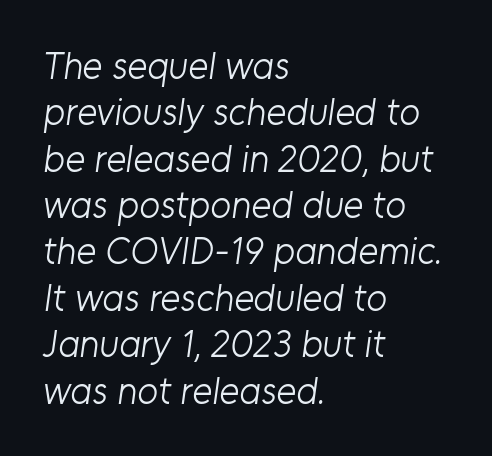
Are there feet on the stems? There aren't — it's a sans. Note the varied advance widths — an 'i' is clearly narrower than an 'm'. In terms of letterspacing, this is plain default setting. A bare baseline throughout the passage.
